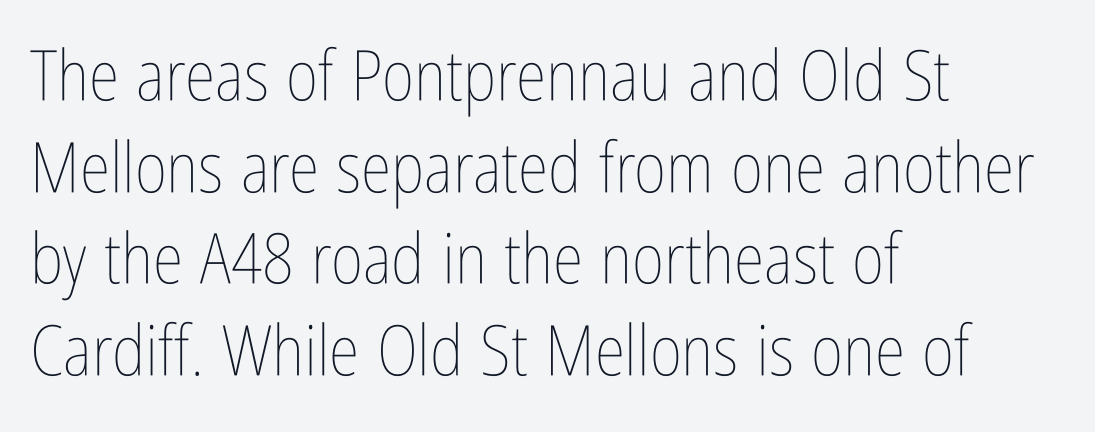
{"italic": "no", "bold": "no", "weight": "thin", "width": "condensed", "stroke_contrast": "low", "x_height": "medium", "monospaced": "no", "underline": "no", "align": "left", "line_spacing": "normal", "line_spacing_ratio": 1.31, "letter_spacing": "normal", "letter_spacing_em": 0.0, "glyph_px": 70}
